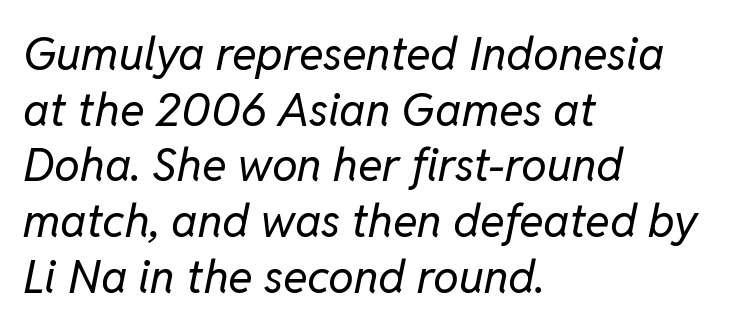
{"italic": "yes", "lean": "right", "slant_degrees": 11, "bold": "no", "weight": "regular", "width": "normal", "stroke_contrast": "low", "x_height": "medium", "monospaced": "no", "underline": "no", "align": "left", "line_spacing_ratio": 1.21, "letter_spacing": "normal", "letter_spacing_em": 0.0, "glyph_px": 46}
